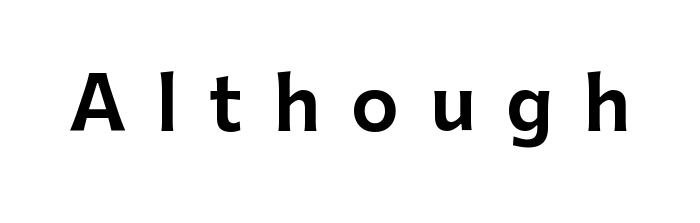
The image shows 73 px sans-serif type, upright; set unusually wide letter spacing (+0.42 em), not underlined; low stroke contrast and a medium x-height.
